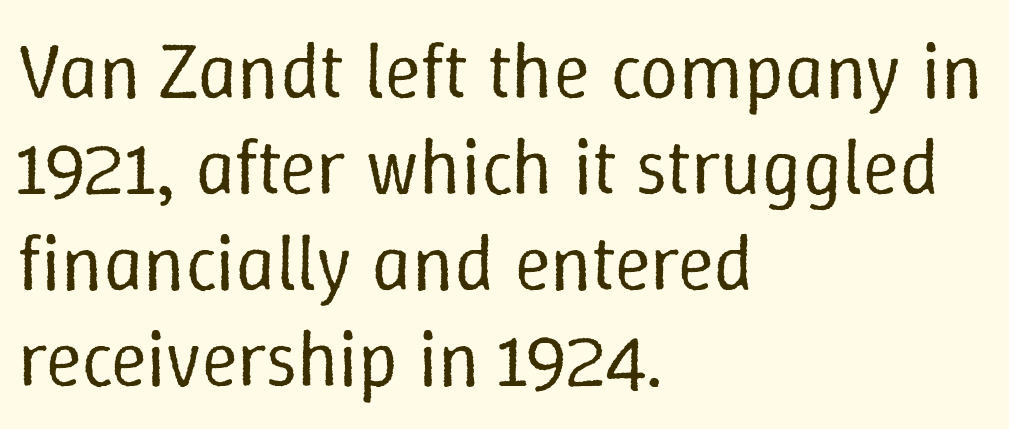
Q: Is the text bold? A: No.
Q: Is the text italic (slanted)? A: No, it is upright.
Q: Is the text underlined? A: No.
Q: How is the paragraph aligned? A: Left-aligned.
Q: Is the spacing between letters normal or unusually wide? A: Normal.
Q: Width (condensed, normal, or wide)? A: Normal.
Q: Stroke contrast? A: Low.
Q: x-height? A: Medium.
Q: Monospaced? A: No.
